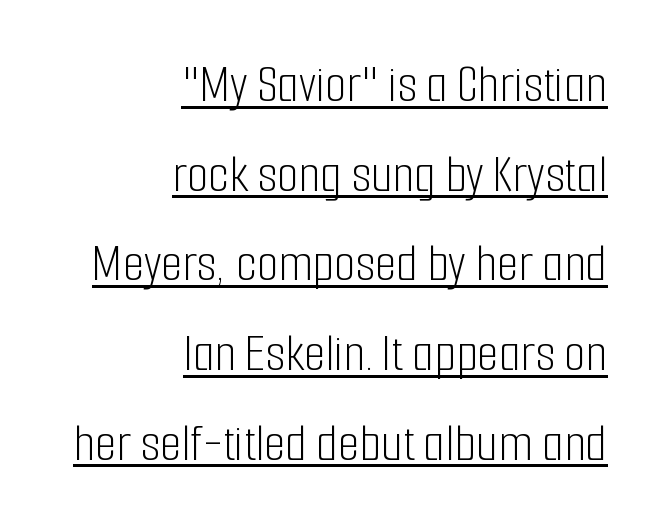
The typography opts for an upright posture over an oblique one. A typesetter would call this proportional, since set widths differ per character. Nobody touched the tracking dial on this one. This sample is right-justified, so line beginnings fall wherever the words allow.
